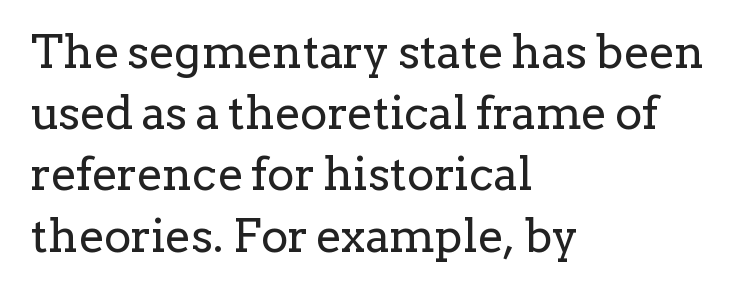
Do the characters align in a grid? No, the font is proportional. The vertical gap from one line to the next is medium. The letterforms sit at book weight or below. The typography opts for an upright posture over an oblique one. Where is the straight margin? On the left. These lines are composed in type with serifs.
